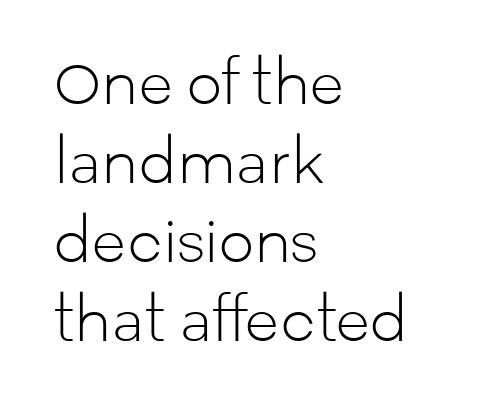
Stroke thickness stays within the range of a standard reading face or lighter. Check the space under the baseline: it is left empty. This sample uses a sans-serif face. No extra tracking has been applied to these lines. Summary of vertical rhythm: regular, with standard interline spacing.
